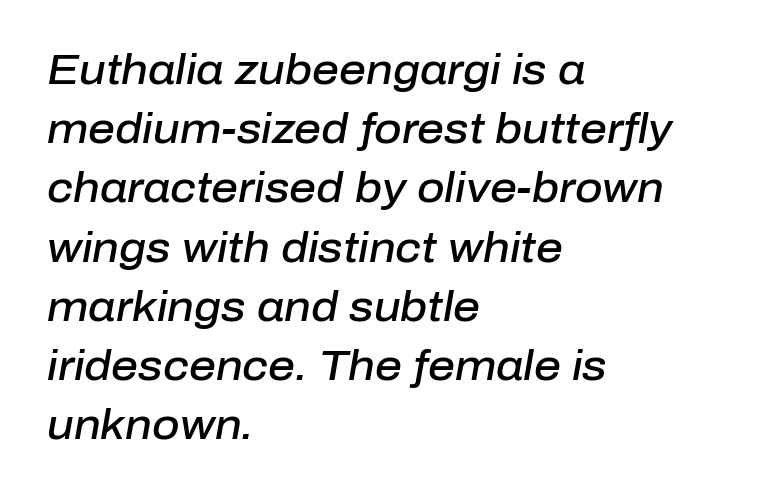
Q: Is the text bold? A: Semi-bold.
Q: Is the text italic (slanted)? A: Yes, it leans right by about 10 degrees.
Q: Is the text underlined? A: No.
Q: How is the paragraph aligned? A: Left-aligned.
Q: Is the spacing between letters normal or unusually wide? A: Normal.
Q: Is the spacing between lines tight, normal or loose? A: Normal.
Q: Width (condensed, normal, or wide)? A: Normal.
Q: Stroke contrast? A: Low.
Q: x-height? A: Medium.
Q: Monospaced? A: No.
